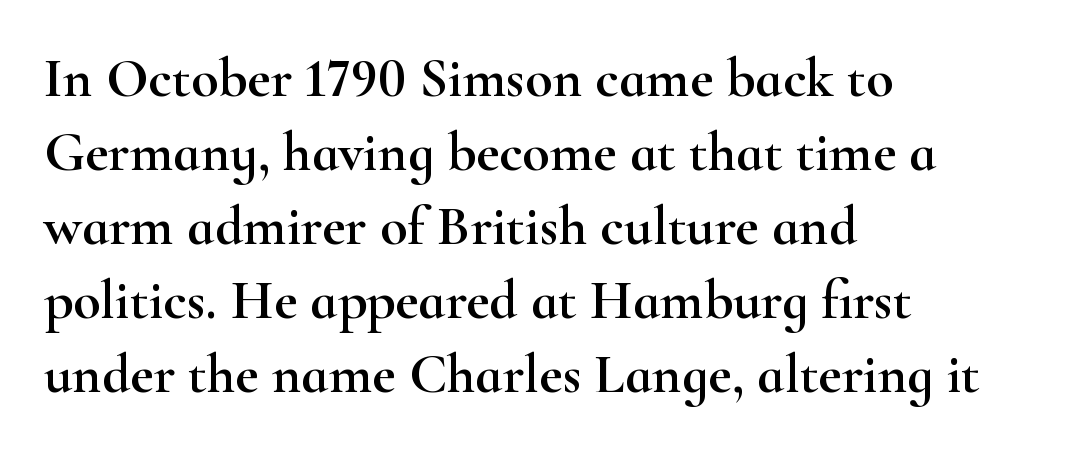
The image shows 56 px wide serif type, upright; set left-aligned, normal line spacing (1.32x), normal letter spacing, not underlined; high stroke contrast and a small x-height.
